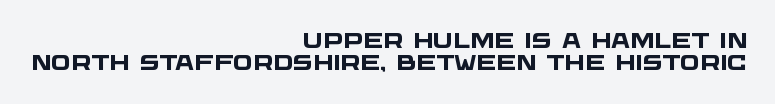
The image shows 21 px bold type; set right-aligned, tight line spacing (1.07x), normal letter spacing, not underlined.
